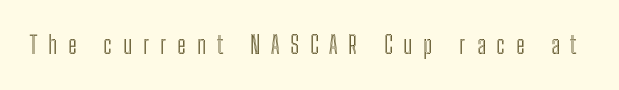
{"italic": "no", "underline": "no", "letter_spacing": "wide", "letter_spacing_em": 0.45, "glyph_px": 24}
